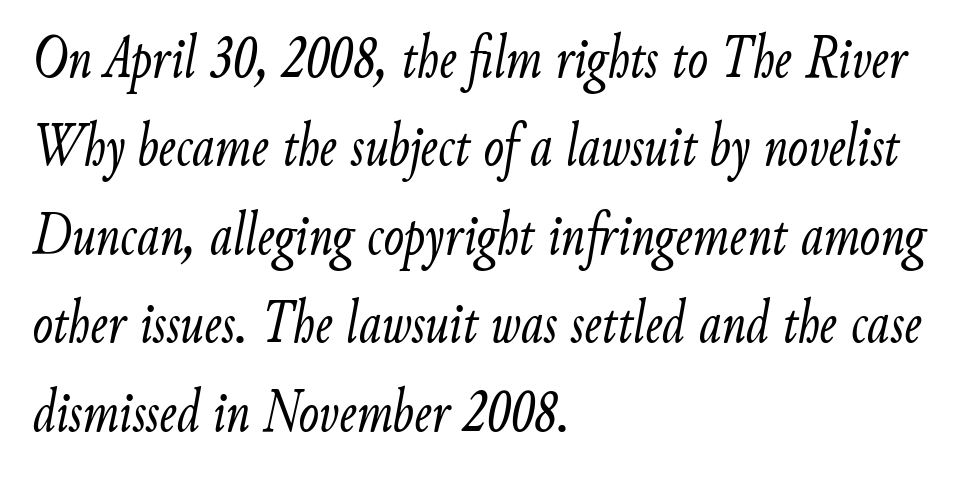
Q: Is the text bold? A: No.
Q: Is the text italic (slanted)? A: Yes, it leans right by about 9 degrees.
Q: Is the text underlined? A: No.
Q: How is the paragraph aligned? A: Left-aligned.
Q: Is the spacing between letters normal or unusually wide? A: Normal.
Q: Is the spacing between lines tight, normal or loose? A: Normal.
Q: Width (condensed, normal, or wide)? A: Condensed.
Q: Stroke contrast? A: Low.
Q: x-height? A: Small.
Q: Monospaced? A: No.
